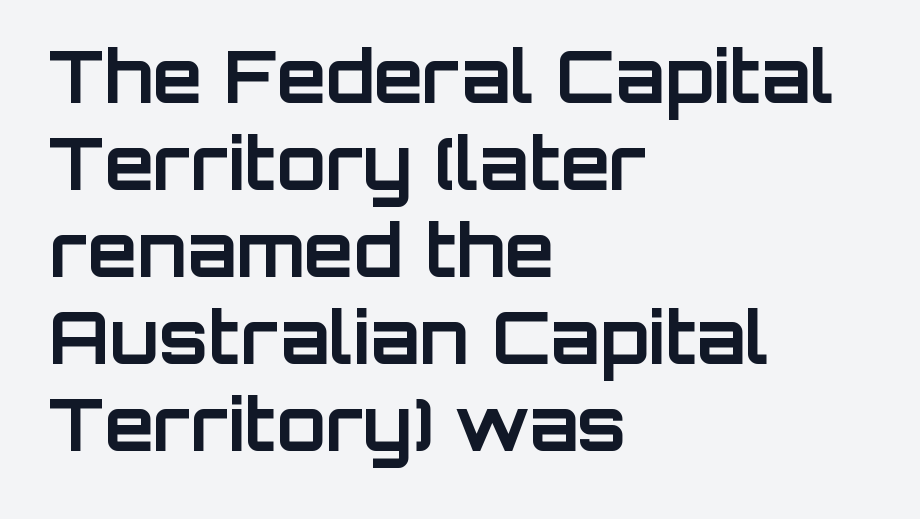
The image shows 72 px bold sans-serif type, upright; set left-aligned, line spacing 1.21x, normal letter spacing, not underlined; low stroke contrast and a large x-height.
